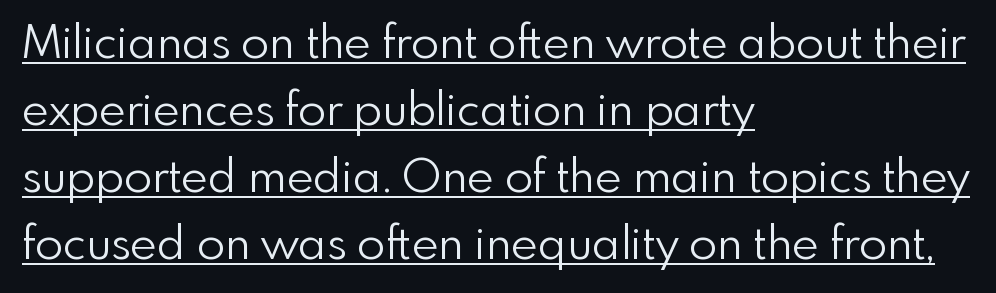
{"serif": "no", "italic": "no", "bold": "no", "weight": "light", "width": "normal", "x_height": "small", "monospaced": "no", "underline": "yes", "align": "left", "line_spacing": "normal", "line_spacing_ratio": 1.46, "letter_spacing": "normal", "letter_spacing_em": 0.0, "glyph_px": 46}
